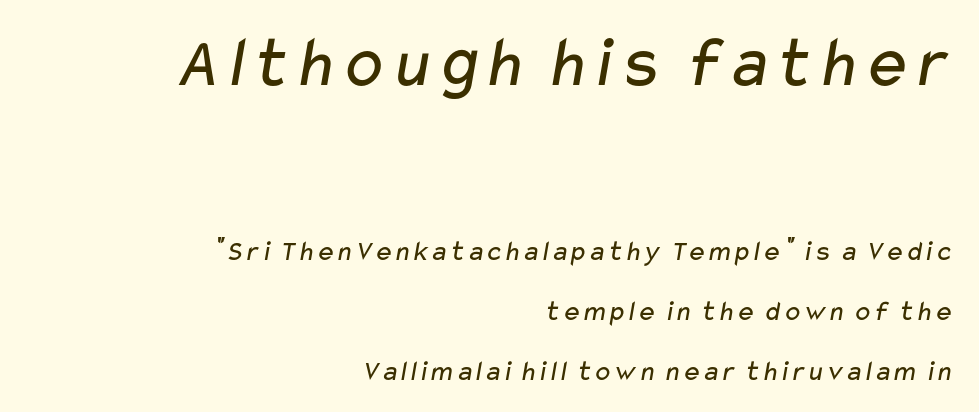
The image shows 73 px regular-weight, wide sans-serif type; set right-aligned, loose line spacing (2.07x), normal letter spacing, not underlined; the first (top) block is 2.52x larger; low stroke contrast and a medium x-height.
